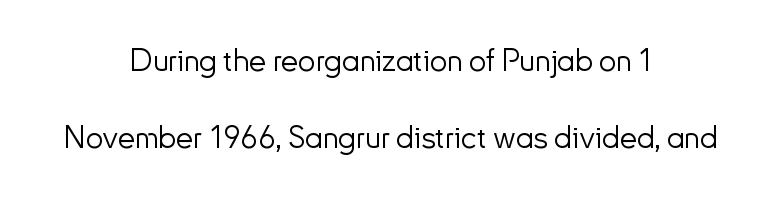
The image shows 31 px light sans-serif type, upright; set centered, loose line spacing (2.48x), normal letter spacing, not underlined; low stroke contrast and a small x-height.
